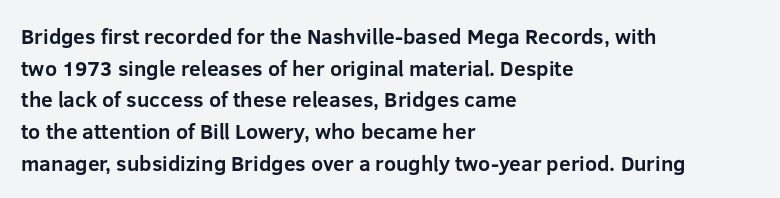
The image shows 21 px bold type, upright; set left-aligned, normal line spacing (1.51x), normal letter spacing, not underlined.
